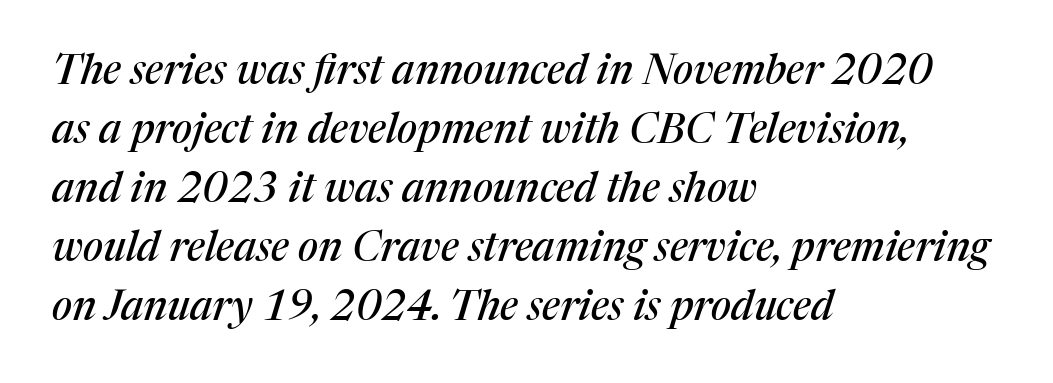
The font family rendered here belongs to the serif group. The passage shown leans; its letterforms are oblique. In CSS terms this would be text-align: left. The rendering uses natural spacing where letterforms have individual widths. In terms of leading, this rendering sits right in the middle. The rendering keeps characters at their native spacing.
